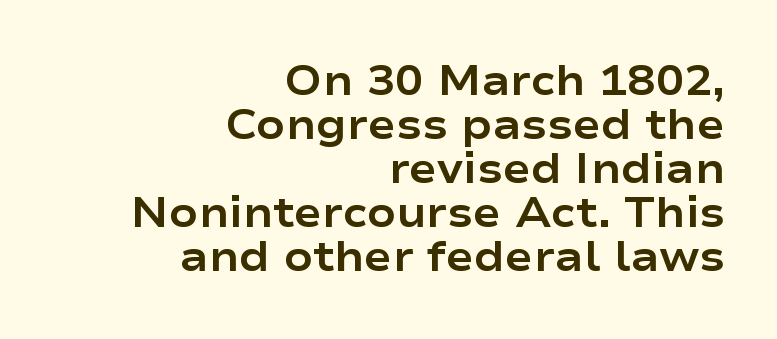
Q: Is the text bold? A: Yes.
Q: Is the text italic (slanted)? A: No, it is upright.
Q: Is the typeface a serif or a sans-serif typeface? A: Sans-serif.
Q: Is the text underlined? A: No.
Q: How is the paragraph aligned? A: Right-aligned.
Q: Is the spacing between letters normal or unusually wide? A: Normal.
Q: Is the spacing between lines tight, normal or loose? A: Tight.
Q: Width (condensed, normal, or wide)? A: Wide.
Q: Stroke contrast? A: Low.
Q: x-height? A: Medium.
Q: Monospaced? A: No.
